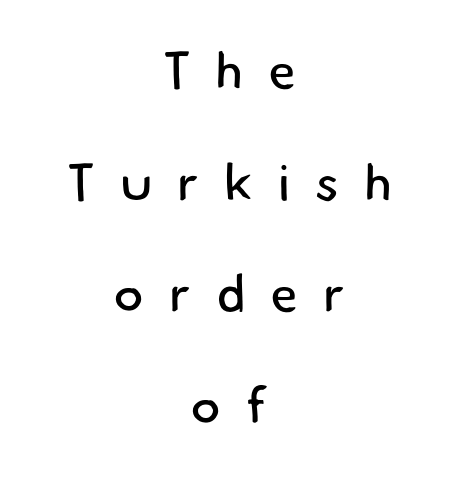
Unlike a traditional serif, this face leaves its strokes unadorned. Check the space under the baseline: it is left empty. No chunkiness to these letters — they're not bold. Line spacing here is loose. The lines in this sample share a center point and differ in where they start and stop.
